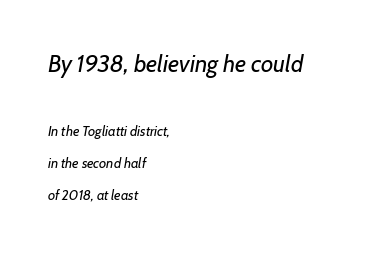
The glyphs look as if they've been sheared to an angle. Only glyphs here, with clear space below each row. Ink coverage per letter is moderate at most. Summary of vertical rhythm: relaxed, with wide interline spacing. The letterforms sit shoulder to shoulder at normal distance. Of the two passages, the one on top uses the larger point size.
